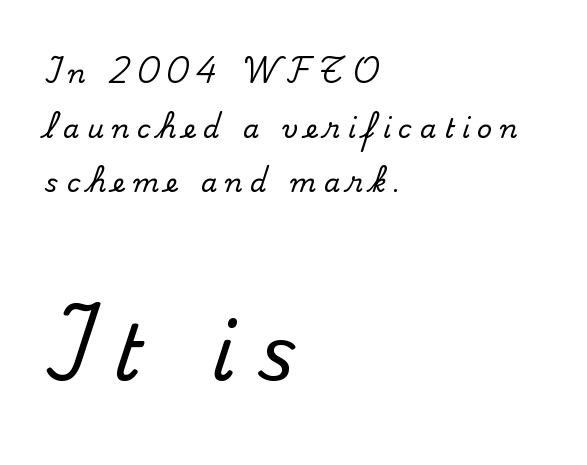
The image shows 77 px text type; set left-aligned, loose line spacing (2.1x), unusually wide letter spacing (+0.3 em), not underlined; the second (bottom) block is 2.96x larger; medium stroke contrast and a small x-height.
